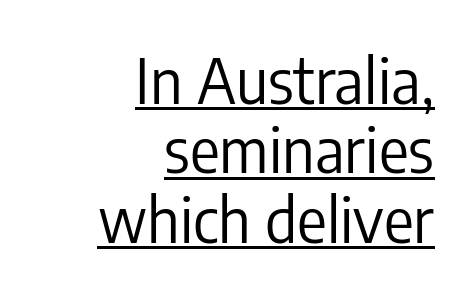
The image shows 62 px regular-weight, condensed sans-serif type, upright; set right-aligned, tight line spacing (1.12x), normal letter spacing, underlined; low stroke contrast and a medium x-height.
